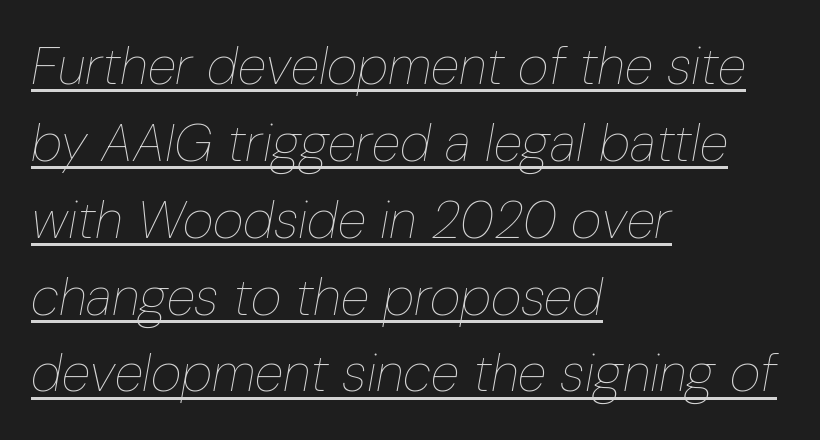
The image shows 53 px thin, condensed type, italic (leaning right); set left-aligned, normal line spacing (1.45x), normal letter spacing, underlined; low stroke contrast and a medium x-height.
